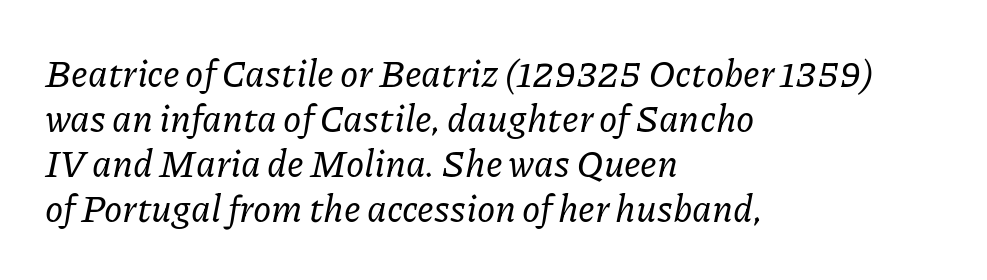
The image shows 37 px serif type, italic (leaning right); set left-aligned, line spacing 1.22x, normal letter spacing, not underlined; low stroke contrast and a medium x-height.
